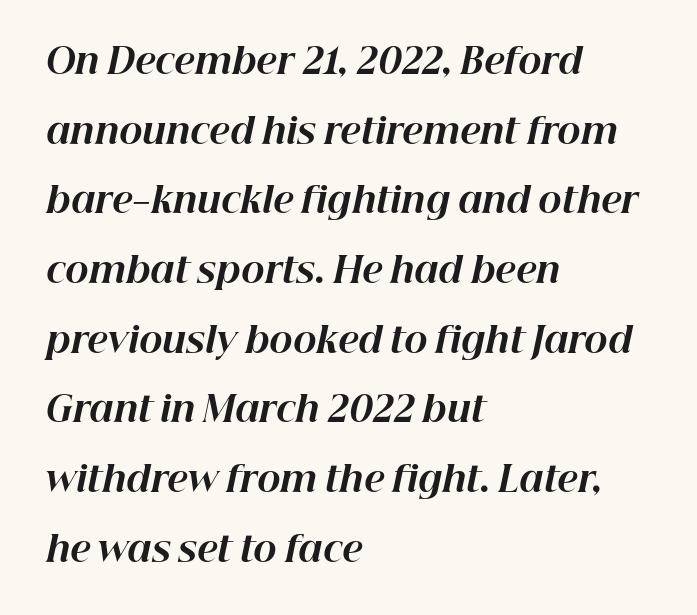
The image shows 35 px bold type, italic (leaning right); set left-aligned, loose line spacing (1.99x), normal letter spacing, not underlined; high stroke contrast and a medium x-height.
